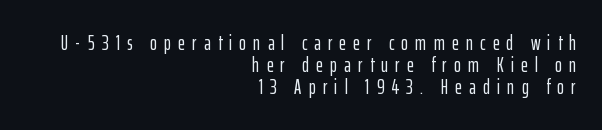
Unlike italic type, these characters show no tilt at all. The space between consecutive lines is stingy. The horizontal fit of the characters is loose and conspicuously gappy. This rendering features lettering with no underline. Horizontally, the lines are justified to the trailing edge only.
